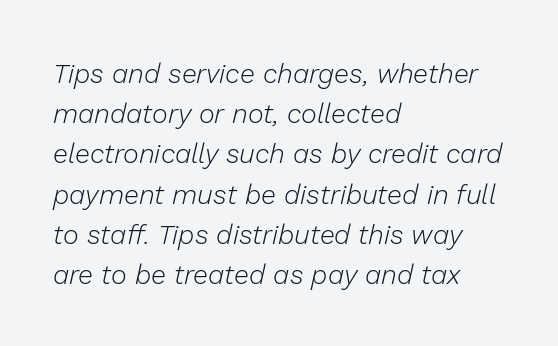
Q: Is the text bold? A: No.
Q: Is the text italic (slanted)? A: Yes, it leans right by about 13 degrees.
Q: Is the text underlined? A: No.
Q: How is the paragraph aligned? A: Left-aligned.
Q: Is the spacing between letters normal or unusually wide? A: Normal.
Q: Is the spacing between lines tight, normal or loose? A: Normal.
